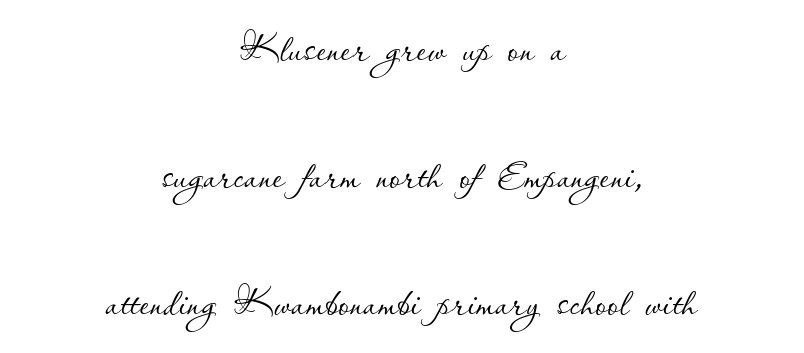
The image shows 55 px thin type; set centered, loose line spacing (2.31x), normal letter spacing, not underlined; low stroke contrast and a small x-height.
